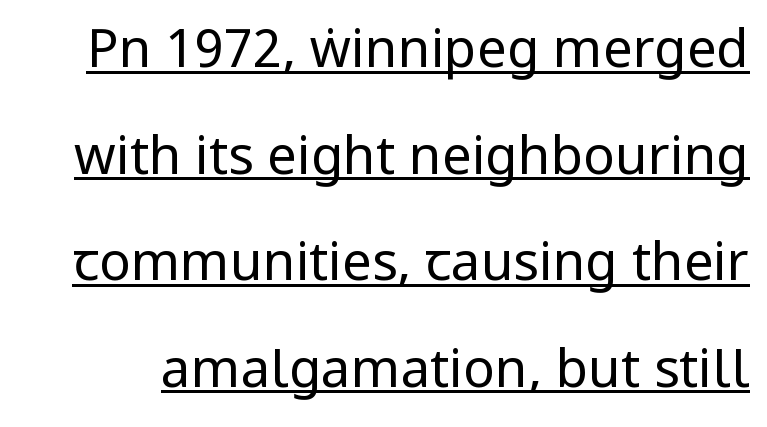
{"serif": "no", "italic": "no", "bold": "no", "weight": "regular", "width": "condensed", "stroke_contrast": "low", "x_height": "large", "monospaced": "no", "underline": "yes", "line_spacing": "loose", "line_spacing_ratio": 2.01, "letter_spacing": "normal", "letter_spacing_em": 0.0, "glyph_px": 53}
